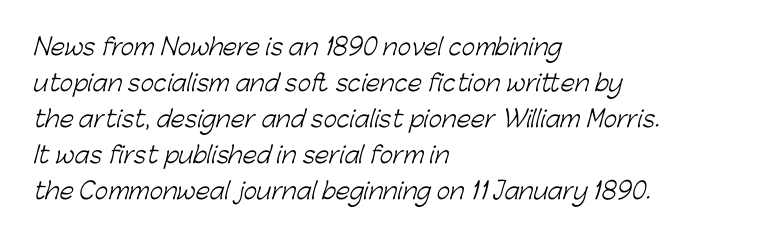
Weight: not bold — regular or lighter. Standard letterfit; no display-style spreading of the glyphs. Clear beneath every line of the passage. Caption: multi-line text, flush left, ragged right.
